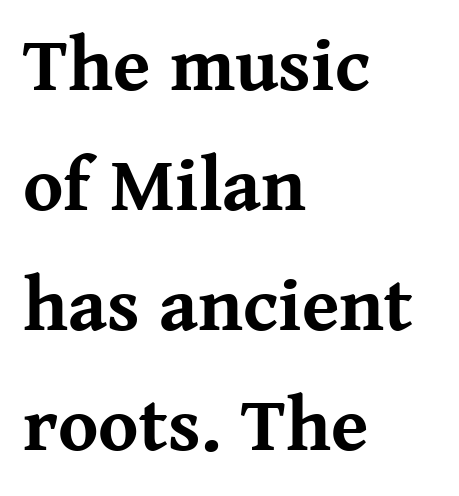
The passage shown is typeset with a serif family. These lines were composed using upright roman letters. Each word holds together tightly as a unit, with standard inter-letter gaps. This sample keeps an unexceptional amount of space between lines. The area under the type is left untouched.
